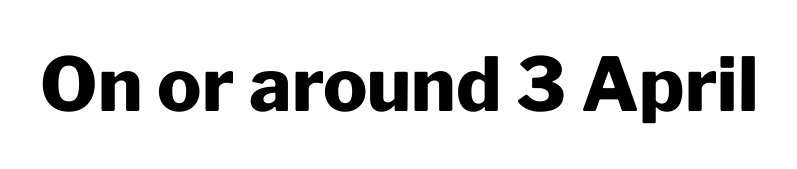
Has an underline been added? It has not. Heft: maximum for text — a bold. Here the designer chose a conventional face with non-uniform glyph widths. Style check: upright.
